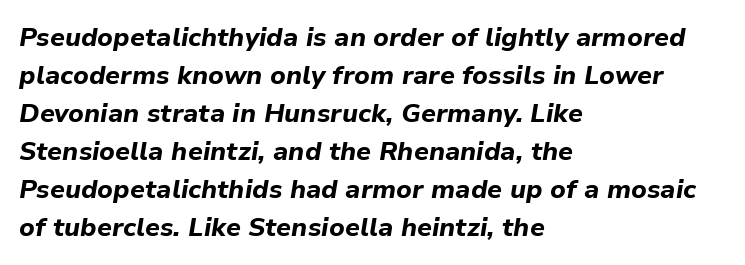
Q: Is the text bold? A: Yes.
Q: Is the text italic (slanted)? A: Yes, it leans right by about 9 degrees.
Q: Is the text underlined? A: No.
Q: How is the paragraph aligned? A: Left-aligned.
Q: Is the spacing between letters normal or unusually wide? A: Normal.
Q: Is the spacing between lines tight, normal or loose? A: Normal.
